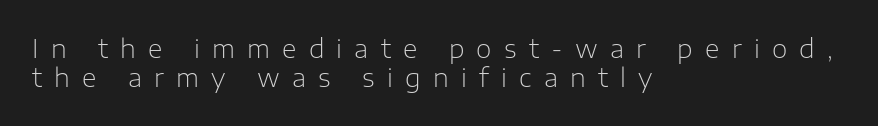
The image shows 25 px text type, upright; set left-aligned, line spacing 1.18x, unusually wide letter spacing (+0.49 em), not underlined.
